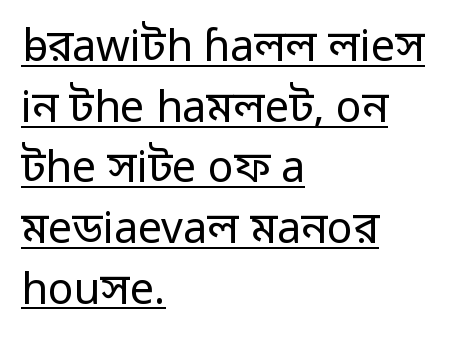
Q: Is the text bold? A: No.
Q: Is the text italic (slanted)? A: No, it is upright.
Q: Is the typeface a serif or a sans-serif typeface? A: Sans-serif.
Q: Is the text underlined? A: Yes.
Q: How is the paragraph aligned? A: Left-aligned.
Q: Is the spacing between letters normal or unusually wide? A: Normal.
Q: Is the spacing between lines tight, normal or loose? A: Normal.
Q: Width (condensed, normal, or wide)? A: Normal.
Q: Stroke contrast? A: Low.
Q: x-height? A: Medium.
Q: Monospaced? A: No.
